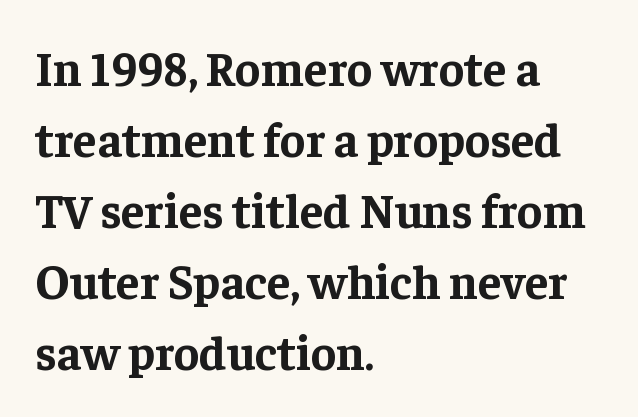
The image shows 48 px bold serif type, upright; set left-aligned, normal line spacing (1.48x), normal letter spacing, not underlined; low stroke contrast and a medium x-height.
